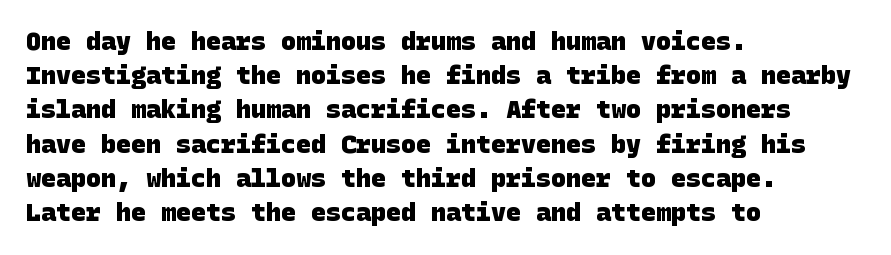
Visually the block forms a straight wall on the left and a jagged coastline on the right. The strokes are fattened all the way to bold. Each row of text sits above clean, open space. Notice how descenders clear the ascenders below comfortably — that's standard leading.
